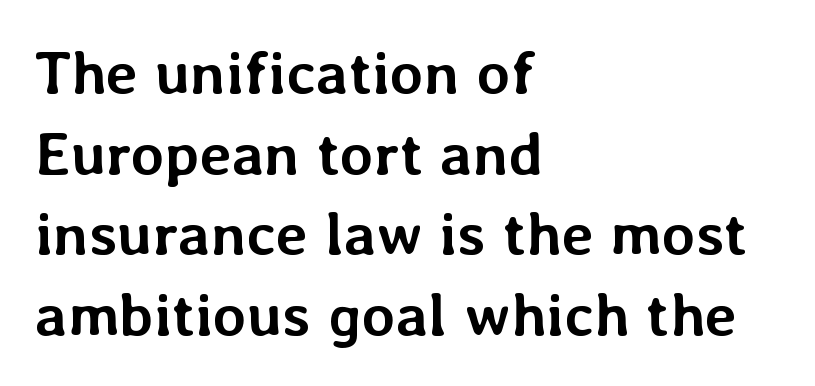
{"italic": "no", "bold": "yes", "weight": "semibold", "width": "normal", "stroke_contrast": "low", "x_height": "medium", "monospaced": "no", "underline": "no", "align": "left", "line_spacing": "normal", "line_spacing_ratio": 1.32, "letter_spacing": "normal", "letter_spacing_em": 0.0, "glyph_px": 61}
